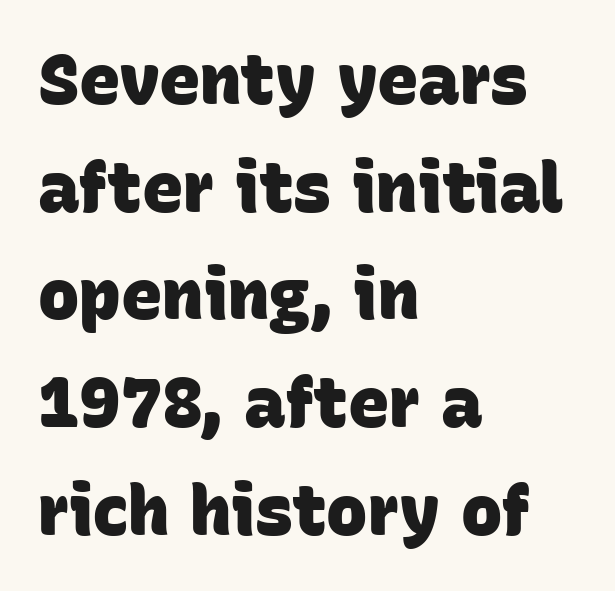
The image shows 69 px heavy sans-serif type; set left-aligned, normal line spacing (1.56x), normal letter spacing, not underlined; low stroke contrast and a large x-height.
